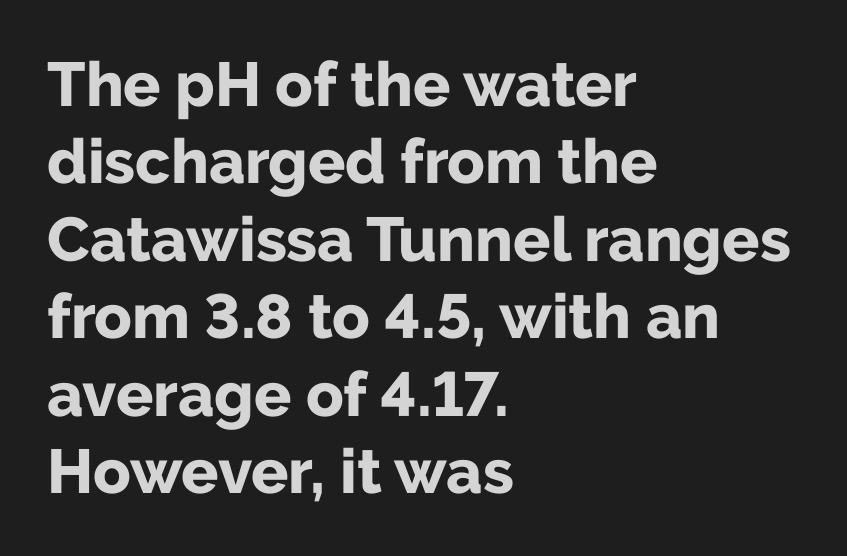
The image shows 62 px bold sans-serif type, upright; set left-aligned, normal line spacing (1.25x), normal letter spacing, not underlined; low stroke contrast and a medium x-height.
